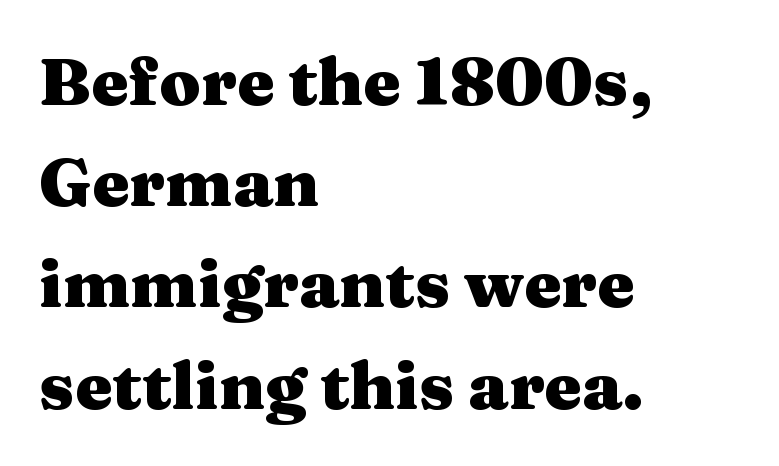
The image shows 67 px heavy, wide serif type, upright; set left-aligned, normal line spacing (1.51x), normal letter spacing, not underlined; medium stroke contrast and a medium x-height.
